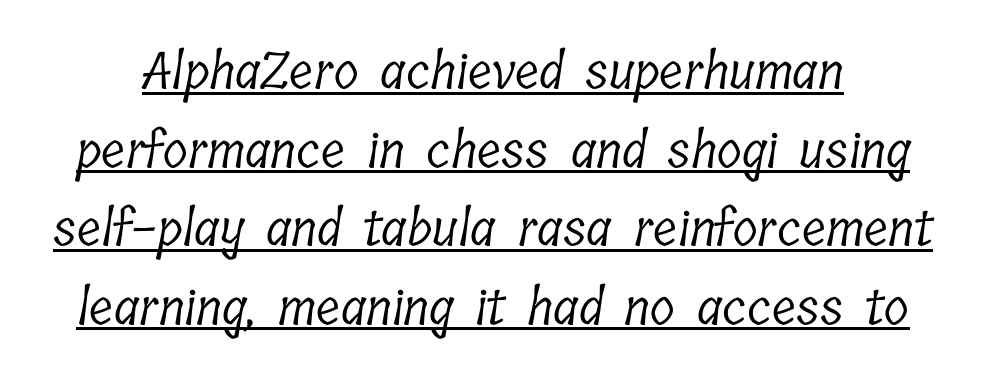
Between one letter and the next there's only the usual sliver of space. Stroke thickness stays within the range of a standard reading face or lighter. Is this a fixed-width face? No — the glyphs have proportional, varying widths. Classification — serif. A rule runs beneath these lines of type. The leading is moderate, giving the passage an even texture.
